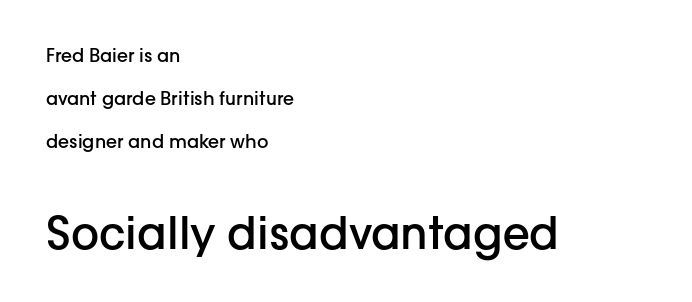
Designer's note — italics off, roman on. The letters advance in unequal steps, a hallmark of proportional type. Grotesque or geometric, the face here clearly has no serifs. Bigger letters appear in the bottom chunk; the top chunk is reduced. In CSS terms this would be text-align: left. Widely set lines give the paragraph a tall, airy silhouette.
